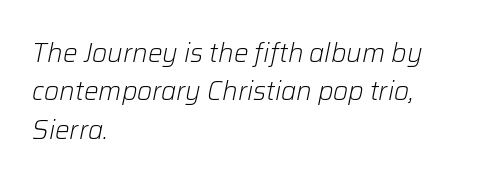
Q: Is the text bold? A: No.
Q: Is the text italic (slanted)? A: Yes, it leans right by about 12 degrees.
Q: Is the text underlined? A: No.
Q: How is the paragraph aligned? A: Left-aligned.
Q: Is the spacing between letters normal or unusually wide? A: Normal.
Q: Is the spacing between lines tight, normal or loose? A: Normal.
